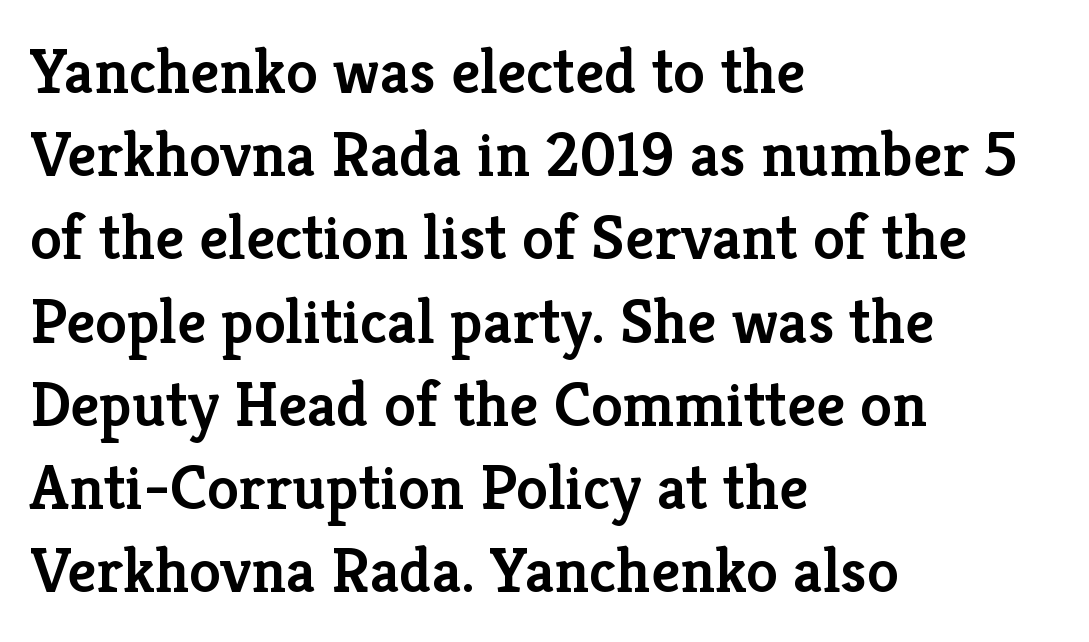
The image shows 64 px semibold serif type, upright; set left-aligned, normal line spacing (1.3x), normal letter spacing, not underlined; low stroke contrast and a medium x-height.
